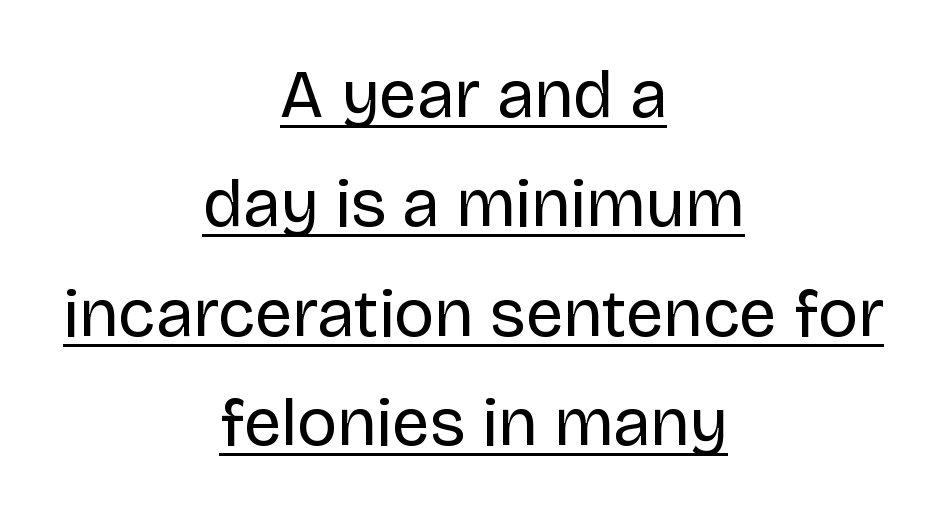
{"serif": "no", "italic": "no", "bold": "no", "weight": "regular", "width": "normal", "stroke_contrast": "low", "x_height": "large", "monospaced": "no", "underline": "yes", "align": "center", "line_spacing": "normal", "line_spacing_ratio": 1.61, "letter_spacing": "normal", "letter_spacing_em": 0.0, "glyph_px": 68}
